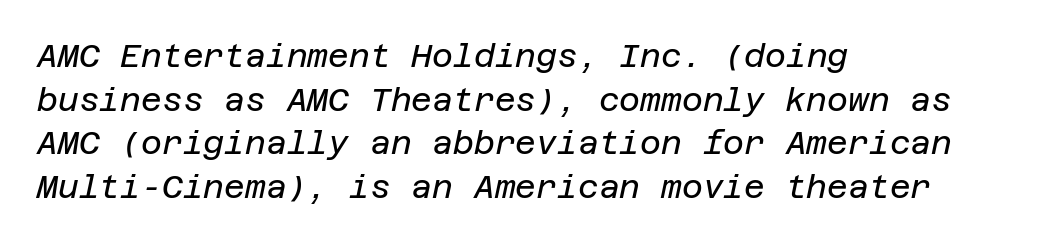
Q: Is the text bold? A: No.
Q: Is the text italic (slanted)? A: Yes, it leans right by about 12 degrees.
Q: Is the text underlined? A: No.
Q: How is the paragraph aligned? A: Left-aligned.
Q: Is the spacing between letters normal or unusually wide? A: Normal.
Q: Is the spacing between lines tight, normal or loose? A: Normal.
Q: Width (condensed, normal, or wide)? A: Normal.
Q: Stroke contrast? A: Low.
Q: x-height? A: Large.
